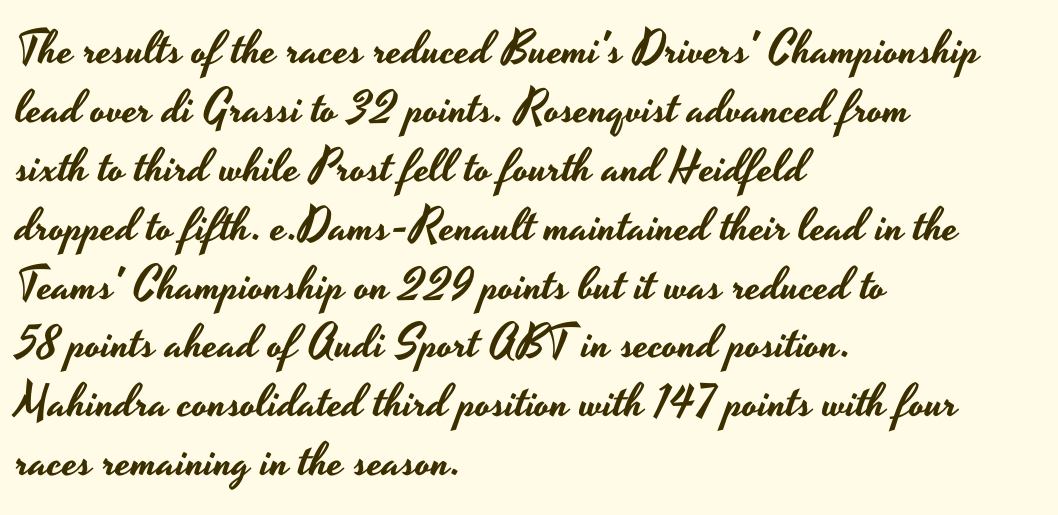
Short and long lines alike share a common starting point at left. Serifs: no, the terminals of the letterforms are clean. Looks like regular typesetting: each glyph gets only the width it needs. Reading down the column, the eye jumps a familiar distance to each next line.
